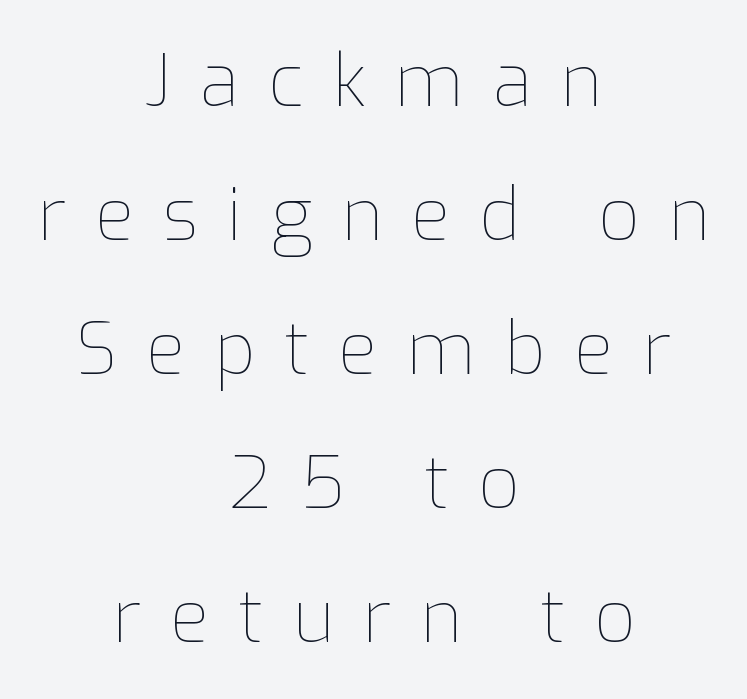
The image shows 72 px thin type, upright; set centered, line spacing 1.86x, unusually wide letter spacing (+0.4 em), not underlined; low stroke contrast and a medium x-height.
